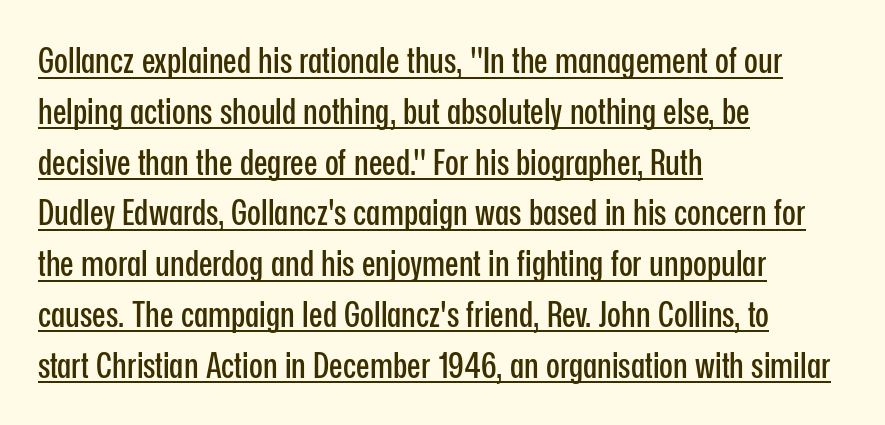
{"serif": "no", "italic": "no", "width": "condensed", "stroke_contrast": "low", "x_height": "medium", "monospaced": "no", "underline": "yes", "align": "left", "line_spacing": "normal", "line_spacing_ratio": 1.41, "letter_spacing": "normal", "letter_spacing_em": 0.0, "glyph_px": 36}
